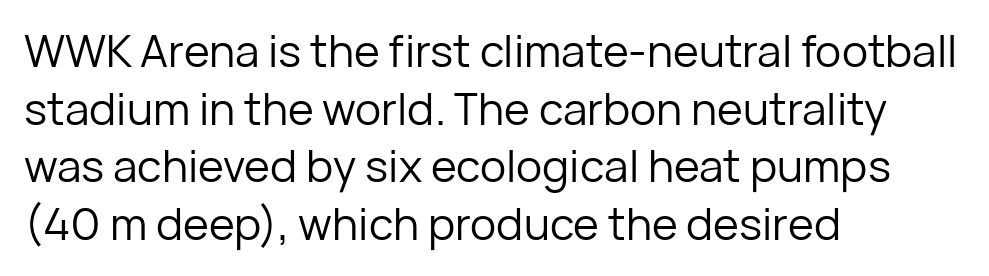
The setting favours the left margin, as ordinary paragraphs usually do. The designer went with a sans here, leaving each stem footless. The lettering stays uniformly vertical, giving the passage a roman look. Proportional: the letters do not fall into vertical columns.
